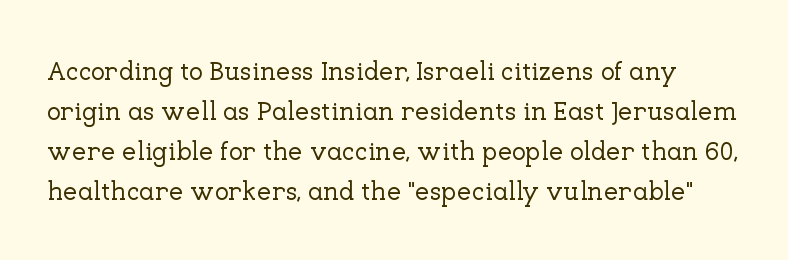
{"italic": "no", "underline": "no", "line_spacing": "normal", "line_spacing_ratio": 1.54, "letter_spacing": "normal", "letter_spacing_em": 0.0, "glyph_px": 26}
